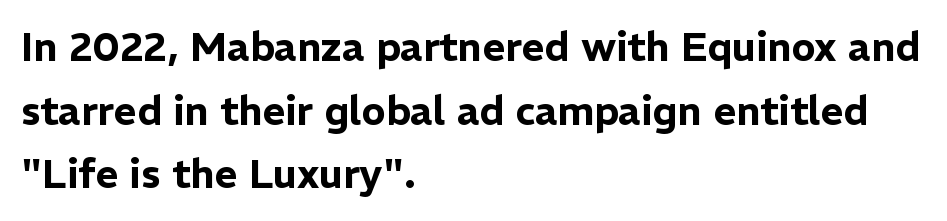
The image shows 40 px sans-serif type, upright; set left-aligned, normal line spacing (1.59x), normal letter spacing, not underlined; low stroke contrast and a medium x-height.
